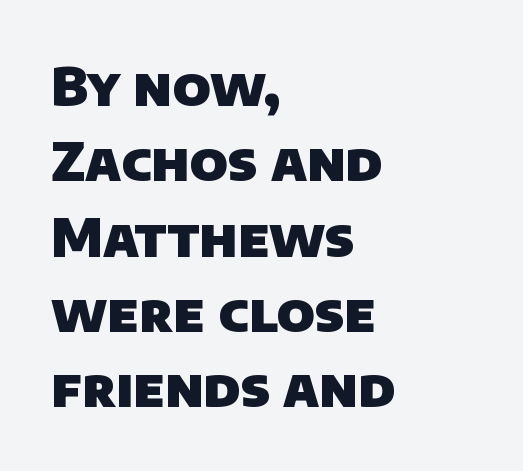
{"serif": "no", "bold": "yes", "weight": "heavy", "width": "normal", "stroke_contrast": "low", "x_height": "large", "monospaced": "no", "underline": "no", "align": "left", "line_spacing": "normal", "line_spacing_ratio": 1.42, "letter_spacing": "normal", "letter_spacing_em": 0.0, "glyph_px": 53}
